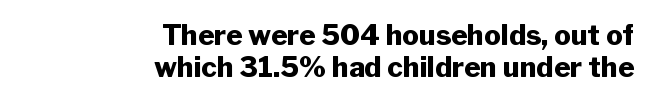
Q: Is the text bold? A: Yes.
Q: Is the text italic (slanted)? A: No, it is upright.
Q: Is the typeface a serif or a sans-serif typeface? A: Sans-serif.
Q: Is the text underlined? A: No.
Q: How is the paragraph aligned? A: Right-aligned.
Q: Is the spacing between letters normal or unusually wide? A: Normal.
Q: Is the spacing between lines tight, normal or loose? A: Tight.
Q: Width (condensed, normal, or wide)? A: Normal.
Q: Stroke contrast? A: Low.
Q: x-height? A: Medium.
Q: Monospaced? A: No.
